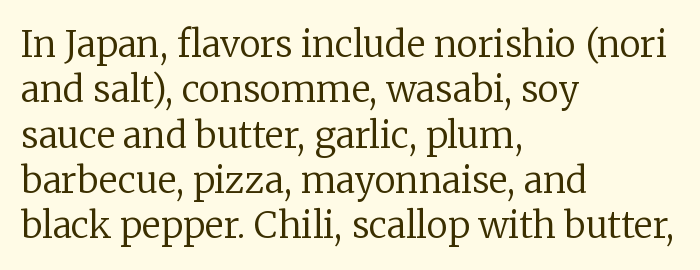
The image shows 36 px regular-weight serif type, upright; set left-aligned, normal line spacing (1.26x), normal letter spacing, not underlined; low stroke contrast and a medium x-height.
